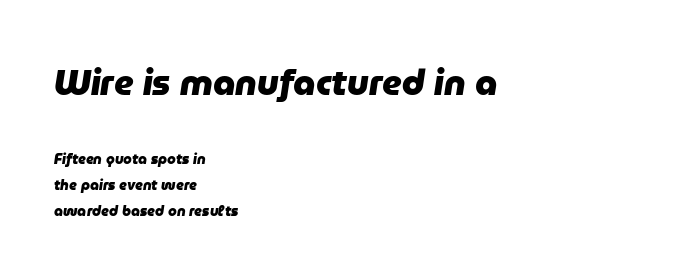
Would a proofreader flag this as italicized? Yes. The words here are not underlined. The typesetting leans heavy: a genuine bold. Nothing unusual about the tracking: characters are spaced as the font intends. Left-aligned paragraph, ragged on the right.
